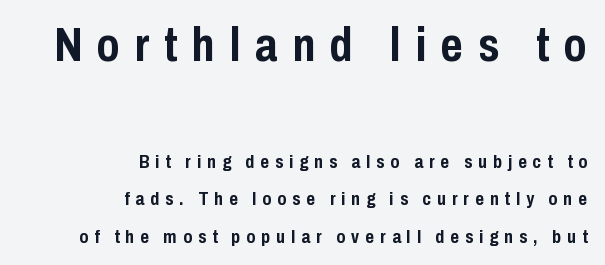
Q: Is the text bold? A: Yes.
Q: Is the text italic (slanted)? A: No, it is upright.
Q: Is the typeface a serif or a sans-serif typeface? A: Sans-serif.
Q: Is the text underlined? A: No.
Q: How is the paragraph aligned? A: Right-aligned.
Q: Is the spacing between letters normal or unusually wide? A: Unusually wide.
Q: Is the spacing between lines tight, normal or loose? A: Loose.
Q: Which block of text is set in a larger size, the first (top) or the second (bottom)? A: The first (top) one.
Q: Width (condensed, normal, or wide)? A: Condensed.
Q: Stroke contrast? A: Low.
Q: x-height? A: Medium.
Q: Monospaced? A: No.
